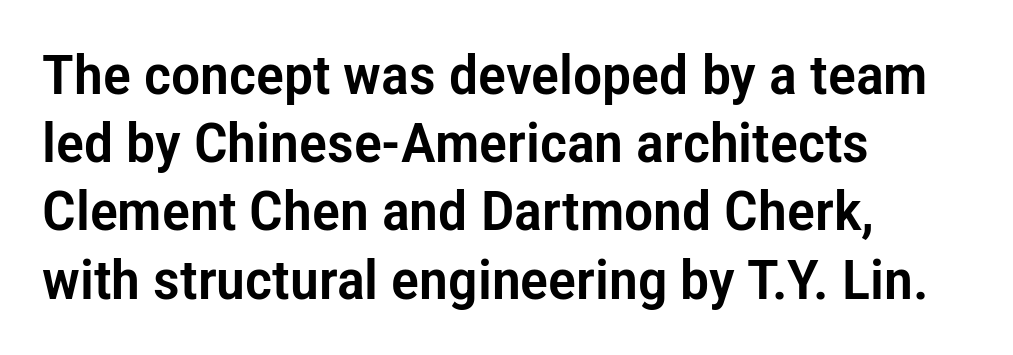
Bare-footed words on every line. Line beginnings align vertically; line endings do not. Each letter's strokes conclude bluntly, with no projecting serifs. Words appear dense and cohesive because spacing is normal. Looks like regular typesetting: each glyph gets only the width it needs. In terms of posture, this sample is upright.
